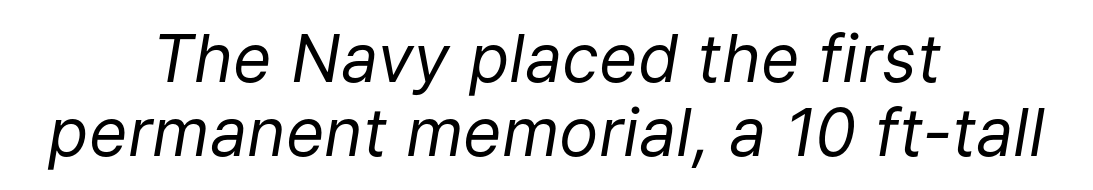
Q: Is the text bold? A: No.
Q: Is the text italic (slanted)? A: Yes, it leans right by about 9 degrees.
Q: Is the text underlined? A: No.
Q: How is the paragraph aligned? A: Centered.
Q: Is the spacing between letters normal or unusually wide? A: Normal.
Q: Is the spacing between lines tight, normal or loose? A: Tight.
Q: Width (condensed, normal, or wide)? A: Normal.
Q: Stroke contrast? A: Low.
Q: x-height? A: Medium.
Q: Monospaced? A: No.
